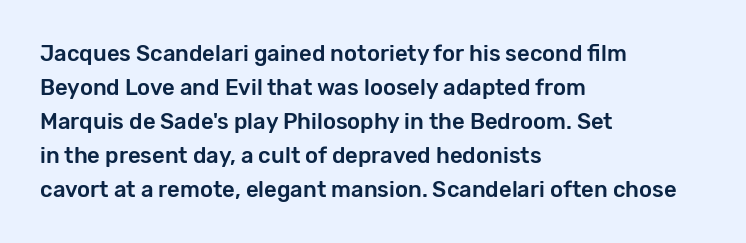
Inter-character spacing is left at the font's built-in metrics. A bare baseline throughout the passage. The typography opts for an upright posture over an oblique one. Casual observation: everything's shoved over to the left.
